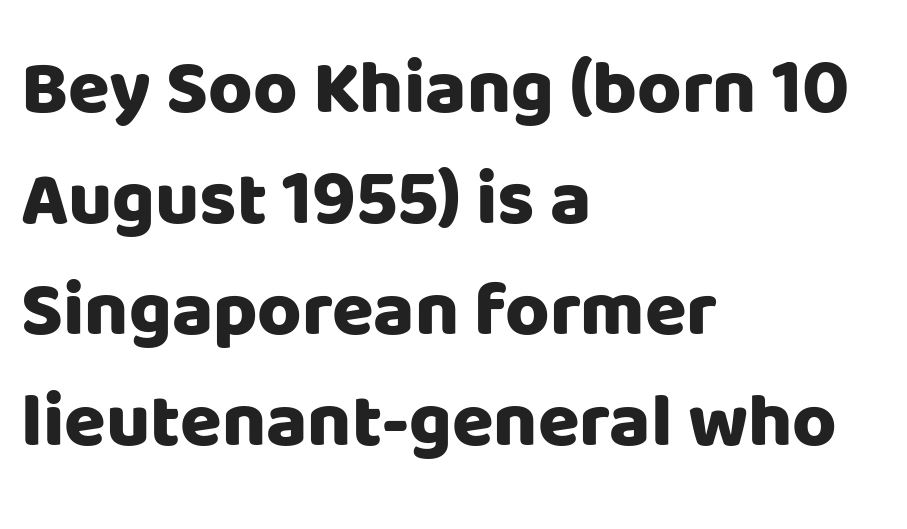
The image shows 76 px heavy sans-serif type, upright; set left-aligned, normal line spacing (1.46x), normal letter spacing, not underlined; low stroke contrast and a large x-height.
